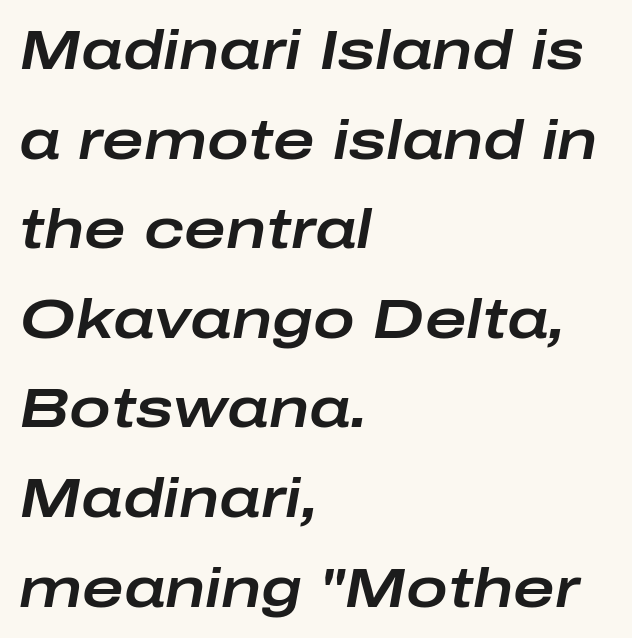
The lines are quadded left. The tracking reads as untouched default to a designer's eye. These lines are rendered in a variable-pitch font. Summary of vertical rhythm: regular, with standard interline spacing.
